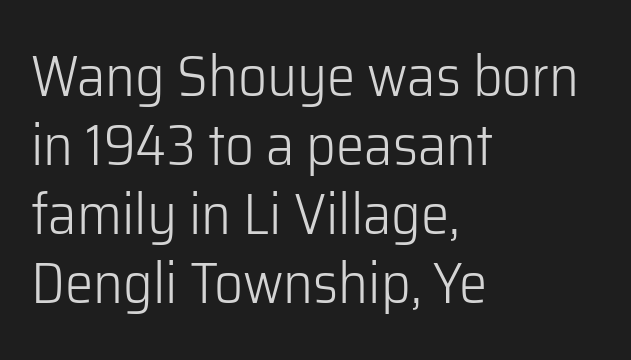
Reading down the block, your eye returns to a fixed left position each line. The type is set solid horizontally, with unmodified tracking. Nope, no serifs anywhere on these letters. Rule under the text: the space is simply empty. In terms of posture, this sample is upright.
